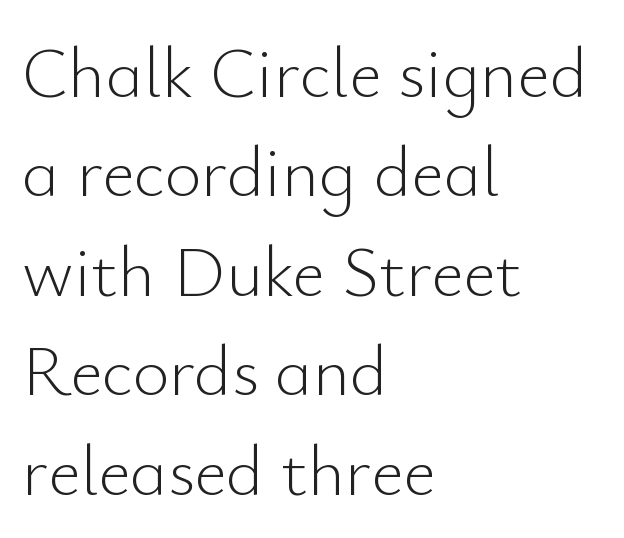
{"serif": "no", "italic": "no", "bold": "no", "weight": "light", "width": "normal", "stroke_contrast": "low", "x_height": "small", "monospaced": "no", "underline": "no", "align": "left", "line_spacing": "normal", "line_spacing_ratio": 1.4, "letter_spacing": "normal", "letter_spacing_em": 0.0, "glyph_px": 71}
